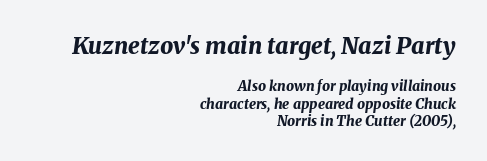
The image shows 23 px bold type, italic (leaning right); set right-aligned, line spacing 1.22x, normal letter spacing, not underlined; the first (top) block is 1.64x larger.
